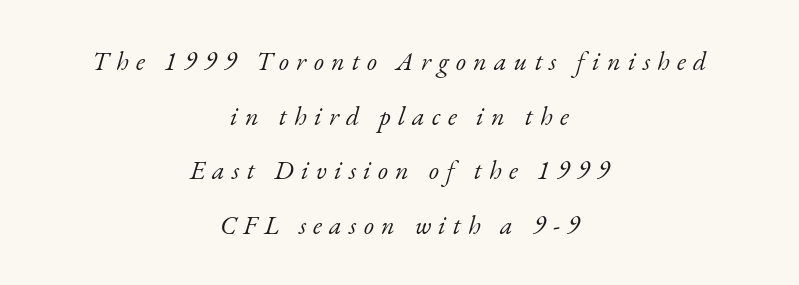
You could fit nearly another row in the gap between these rows. This sample uses expanded letter spacing, leaving extra air between glyphs. Plain, unruled lines of type. Observe the lean: these are italic letterforms.
